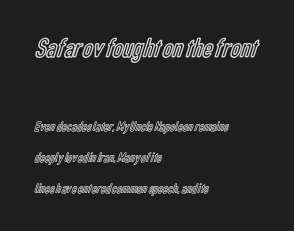
Q: Is the text italic (slanted)? A: Yes.
Q: Is the text underlined? A: No.
Q: How is the paragraph aligned? A: Left-aligned.
Q: Is the spacing between letters normal or unusually wide? A: Normal.
Q: Is the spacing between lines tight, normal or loose? A: Loose.
Q: Which block of text is set in a larger size, the first (top) or the second (bottom)? A: The first (top) one.
Q: Width (condensed, normal, or wide)? A: Condensed.
Q: x-height? A: Medium.
Q: Monospaced? A: No.
